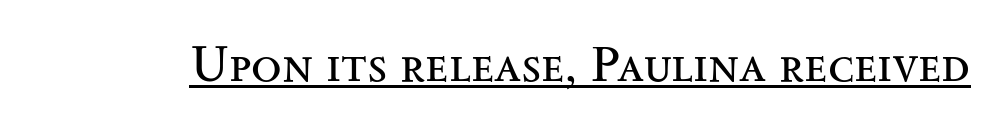
The image shows 50 px regular-weight, wide serif type, upright; set normal letter spacing, underlined; medium stroke contrast and a small x-height.
